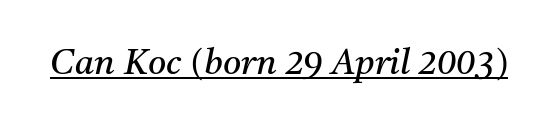
The image shows 35 px regular-weight serif type, italic (leaning right); set normal letter spacing, underlined; medium stroke contrast and a medium x-height.
